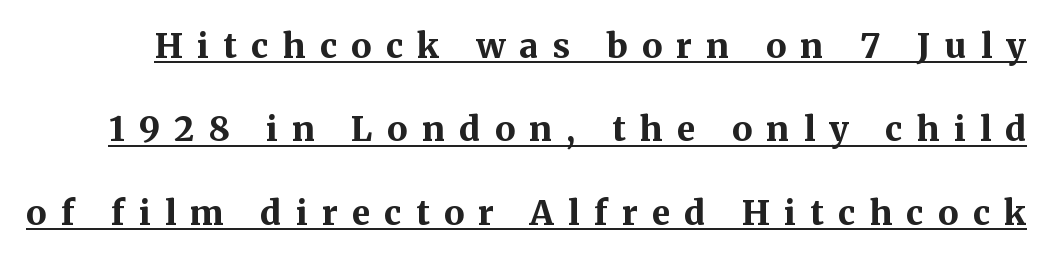
The image shows 34 px bold serif type, upright; set loose line spacing (2.45x), unusually wide letter spacing (+0.42 em), underlined; medium stroke contrast and a medium x-height.
